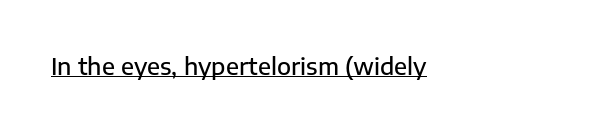
A typesetter would call this zero additional tracking. The rendered words wear a rule along their underside. Every character sits straight up, as roman type does. Typesetter's note: demi weight, one step under bold.
